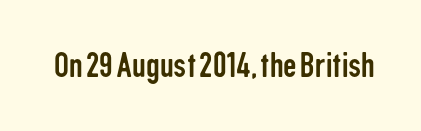
{"serif": "no", "italic": "no", "bold": "no", "weight": "regular", "width": "condensed", "stroke_contrast": "low", "x_height": "medium", "monospaced": "no", "underline": "no", "letter_spacing": "normal", "letter_spacing_em": 0.0, "glyph_px": 38}
